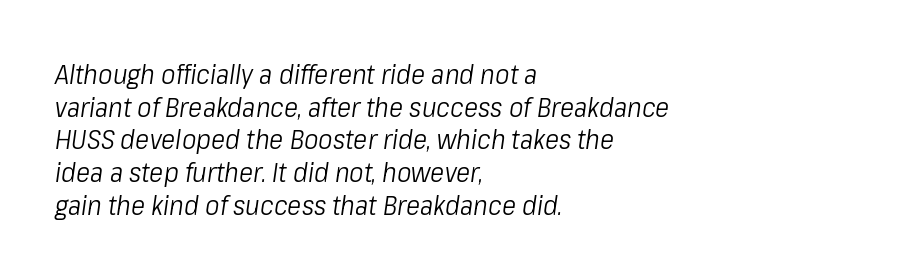
Q: Is the text bold? A: No.
Q: Is the text italic (slanted)? A: Yes, it leans right by about 8 degrees.
Q: Is the text underlined? A: No.
Q: How is the paragraph aligned? A: Left-aligned.
Q: Is the spacing between letters normal or unusually wide? A: Normal.
